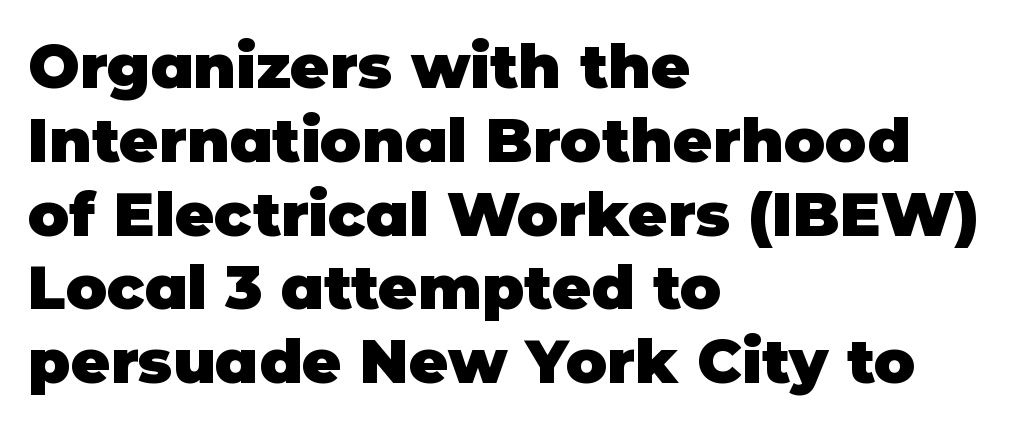
{"serif": "no", "italic": "no", "bold": "yes", "weight": "heavy", "width": "normal", "stroke_contrast": "low", "x_height": "large", "monospaced": "no", "underline": "no", "align": "left", "line_spacing_ratio": 1.21, "letter_spacing": "normal", "letter_spacing_em": 0.0, "glyph_px": 61}
